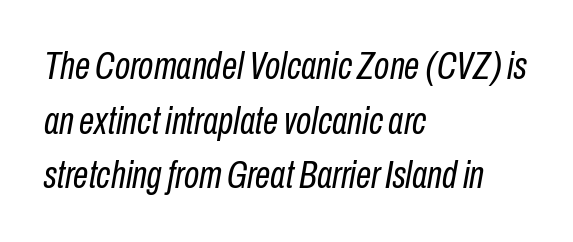
Q: Is the text bold? A: No.
Q: Is the text italic (slanted)? A: Yes, it leans right by about 10 degrees.
Q: Is the text underlined? A: No.
Q: How is the paragraph aligned? A: Left-aligned.
Q: Is the spacing between letters normal or unusually wide? A: Normal.
Q: Is the spacing between lines tight, normal or loose? A: Normal.
Q: Width (condensed, normal, or wide)? A: Condensed.
Q: Stroke contrast? A: Low.
Q: x-height? A: Medium.
Q: Monospaced? A: No.
